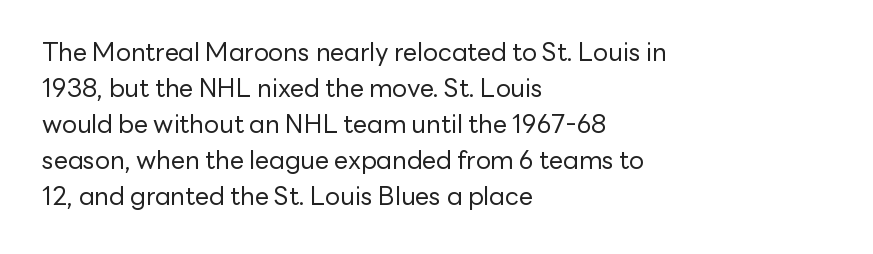
The rendering anchors every line to the left-hand side. Words appear dense and cohesive because spacing is normal. Does the leading feel generous? No, just average. A quiet, ordinary-to-light weight characterises the typeface.
